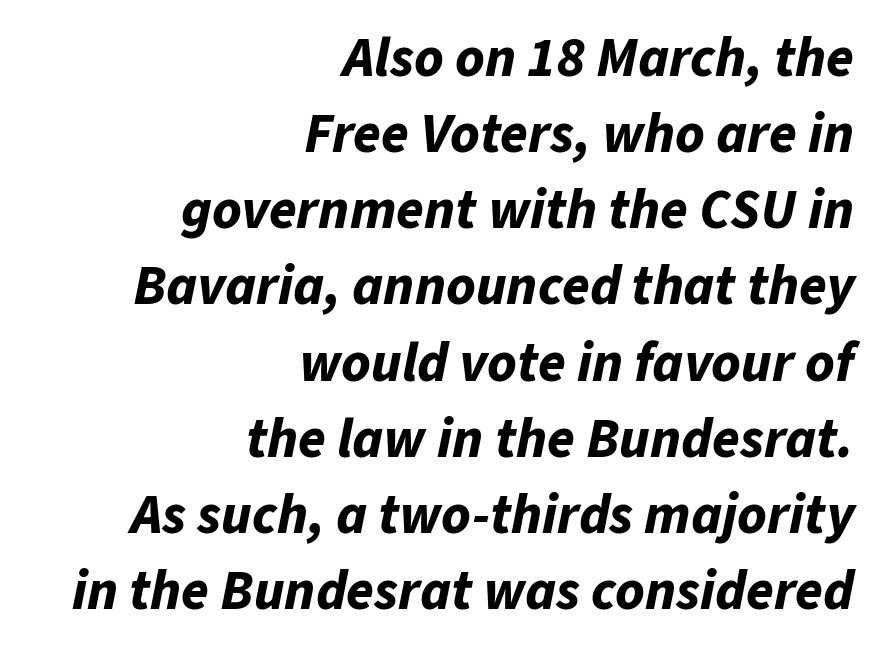
{"italic": "yes", "lean": "right", "slant_degrees": 11, "bold": "yes", "weight": "bold", "width": "normal", "stroke_contrast": "low", "x_height": "medium", "monospaced": "no", "underline": "no", "align": "right", "line_spacing": "normal", "line_spacing_ratio": 1.36, "letter_spacing": "normal", "letter_spacing_em": 0.0, "glyph_px": 56}
